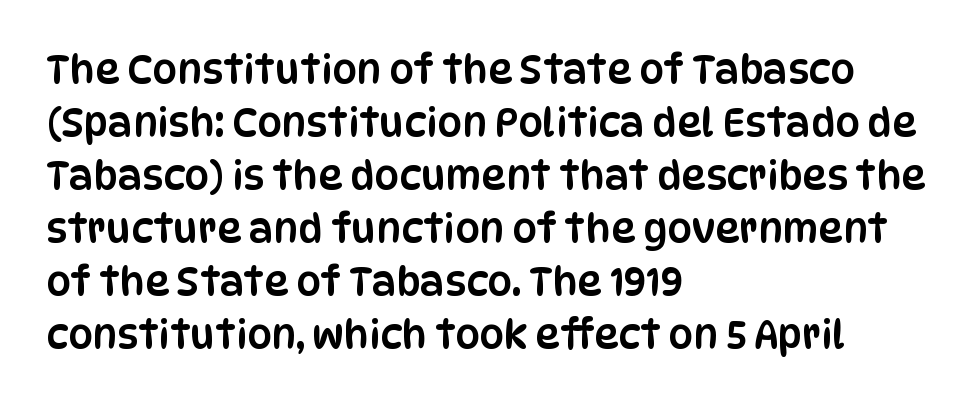
The image shows 39 px condensed sans-serif type, upright; set left-aligned, normal line spacing (1.36x), normal letter spacing, not underlined; low stroke contrast and a large x-height.
